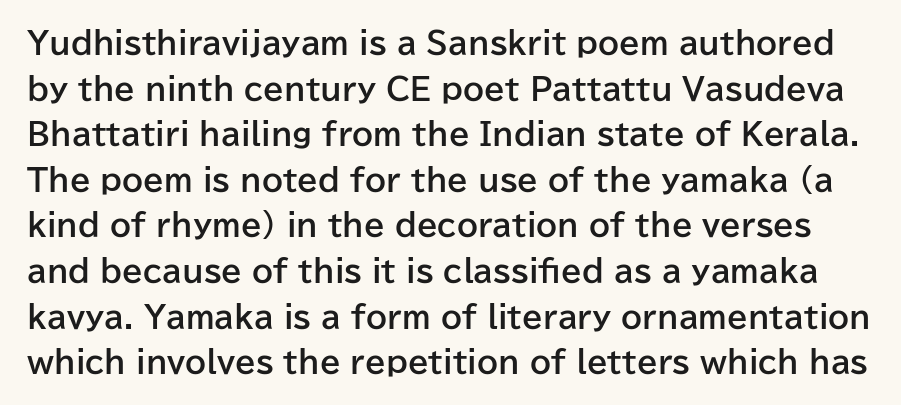
Q: Is the text bold? A: Yes.
Q: Is the text italic (slanted)? A: No, it is upright.
Q: Is the typeface a serif or a sans-serif typeface? A: Sans-serif.
Q: Is the text underlined? A: No.
Q: Is the spacing between letters normal or unusually wide? A: Normal.
Q: Is the spacing between lines tight, normal or loose? A: Normal.
Q: Width (condensed, normal, or wide)? A: Normal.
Q: Stroke contrast? A: Low.
Q: x-height? A: Medium.
Q: Monospaced? A: No.
